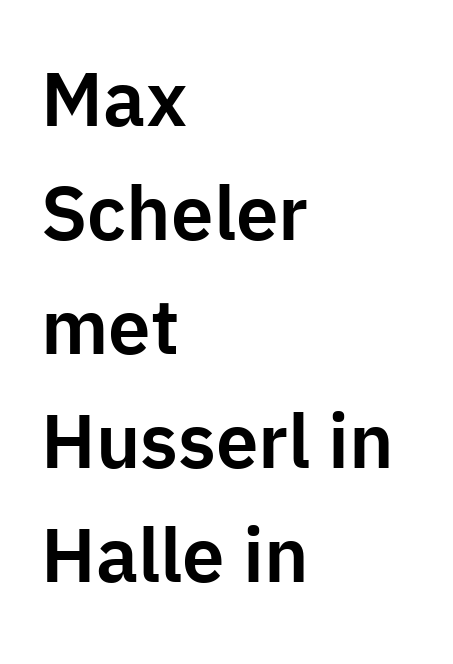
These lines are rendered in a variable-pitch font. Compared with typical paragraphs, the rows here are spaced about the same. Nobody drew a line under any word here. You can tell it's not italic because the verticals are truly vertical.
